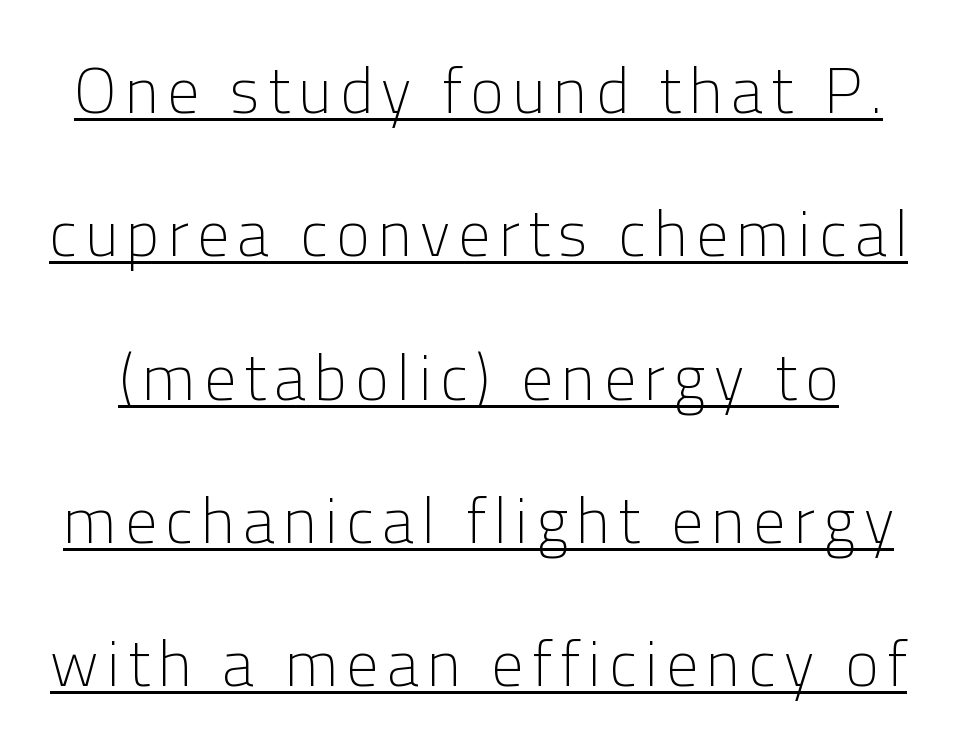
The image shows 64 px light sans-serif type, upright; set loose line spacing (2.24x), underlined; low stroke contrast and a medium x-height.
